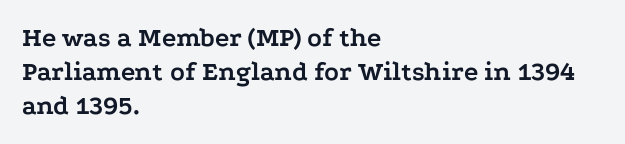
The image shows 27 px bold type, upright; set left-aligned, normal line spacing (1.26x), normal letter spacing, not underlined.
